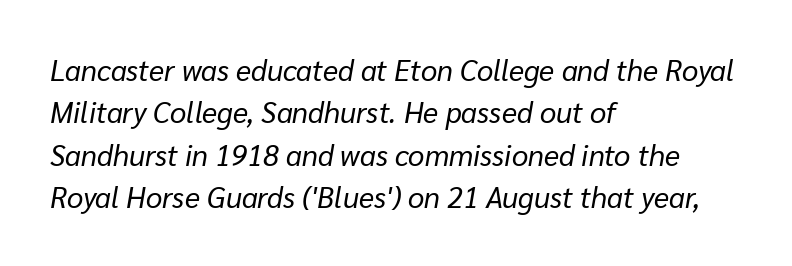
Layout note: lines flush left. One glance says typical: line gaps are just what's usual. Letters rest on an invisible, unmarked baseline. A typesetter would call this proportional, since set widths differ per character. Spacing between characters is what you'd get straight out of the box. This reads as an unemphasized weight, regular at the heaviest.
